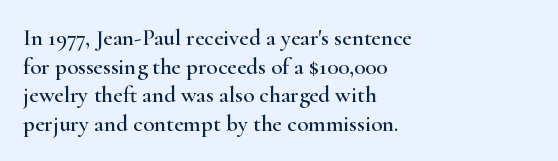
{"italic": "no", "underline": "no", "align": "left", "line_spacing_ratio": 1.24, "letter_spacing": "normal", "letter_spacing_em": 0.0, "glyph_px": 23}
